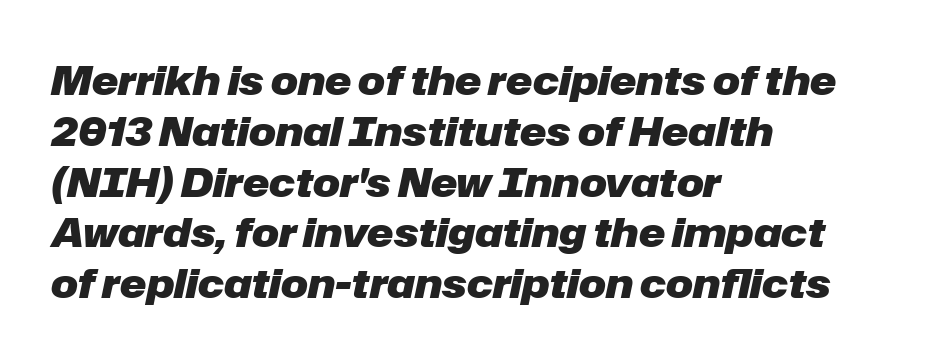
Q: Is the text bold? A: Yes.
Q: Is the text italic (slanted)? A: Yes, it leans right by about 12 degrees.
Q: Is the text underlined? A: No.
Q: How is the paragraph aligned? A: Left-aligned.
Q: Is the spacing between letters normal or unusually wide? A: Normal.
Q: Is the spacing between lines tight, normal or loose? A: Normal.
Q: Width (condensed, normal, or wide)? A: Normal.
Q: Stroke contrast? A: Low.
Q: x-height? A: Medium.
Q: Monospaced? A: No.
